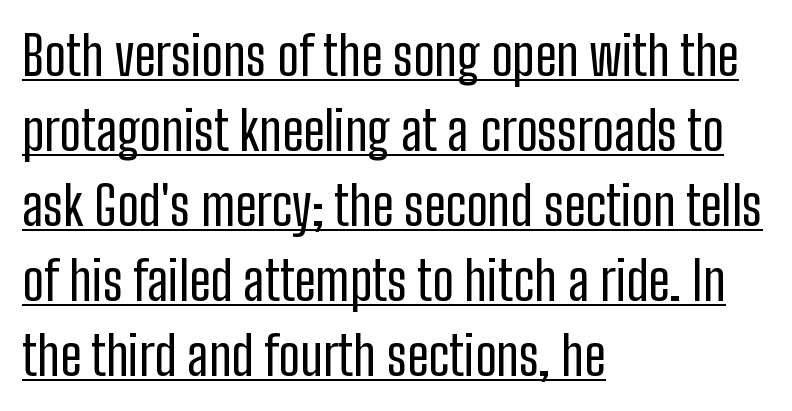
This sample uses a sans-serif face. Weight: not bold — regular or lighter. The line-height multiplier appears to be the usual default. Every word sits above its own underline. Posture: straight, roman, zero tilt.
